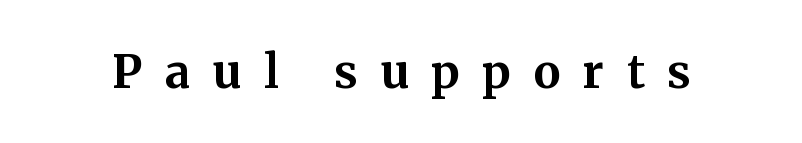
Between one letter and the next there's a generous, obvious gap. Typographic density is high because the face is bold. You can tell from the footed stems that serif type was used. The baseline area is clear. Unlike italic type, these characters show no tilt at all. This sample has the flowing, uneven cadence of proportional lettering.
